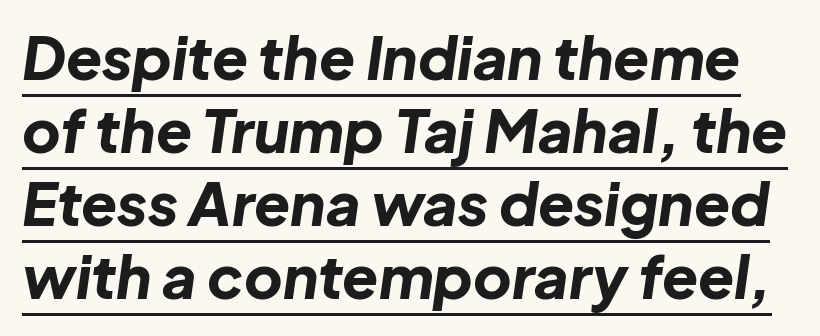
{"italic": "yes", "lean": "right", "slant_degrees": 8, "bold": "yes", "weight": "bold", "width": "normal", "stroke_contrast": "low", "x_height": "medium", "monospaced": "no", "underline": "yes", "line_spacing_ratio": 1.24, "letter_spacing": "normal", "letter_spacing_em": 0.0, "glyph_px": 59}
